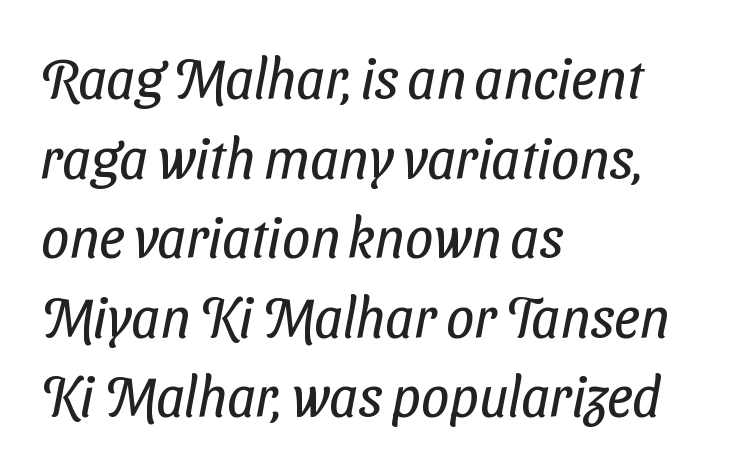
Character widths vary here, with narrow letters taking less room than wide ones. No feet cap the strokes, marking this as sans-serif type. The lines sit at an ordinary, default distance from one another. Check the space under the baseline: it is left empty. One-word summary of the alignment: left. This is not heavy type; no bold has been used.
